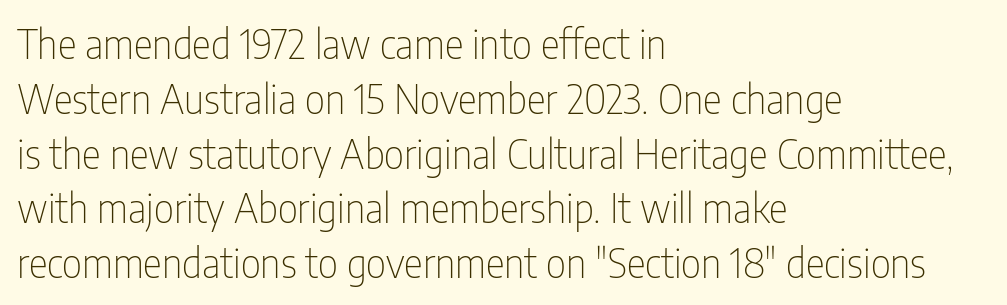
Q: Is the text bold? A: No.
Q: Is the text italic (slanted)? A: No, it is upright.
Q: Is the typeface a serif or a sans-serif typeface? A: Sans-serif.
Q: Is the text underlined? A: No.
Q: How is the paragraph aligned? A: Left-aligned.
Q: Is the spacing between letters normal or unusually wide? A: Normal.
Q: Is the spacing between lines tight, normal or loose? A: Normal.
Q: Width (condensed, normal, or wide)? A: Condensed.
Q: Stroke contrast? A: Low.
Q: x-height? A: Medium.
Q: Monospaced? A: No.
